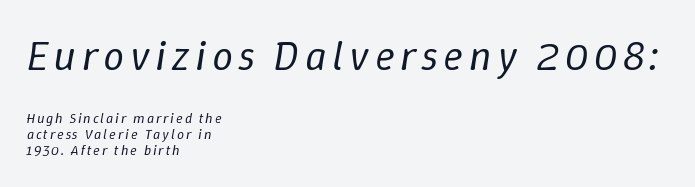
Q: Is the text bold? A: No.
Q: Is the text italic (slanted)? A: Yes, it leans right by about 9 degrees.
Q: Is the text underlined? A: No.
Q: How is the paragraph aligned? A: Left-aligned.
Q: Is the spacing between lines tight, normal or loose? A: Tight.
Q: Which block of text is set in a larger size, the first (top) or the second (bottom)? A: The first (top) one.
Q: Width (condensed, normal, or wide)? A: Normal.
Q: Stroke contrast? A: Low.
Q: x-height? A: Medium.
Q: Monospaced? A: No.
